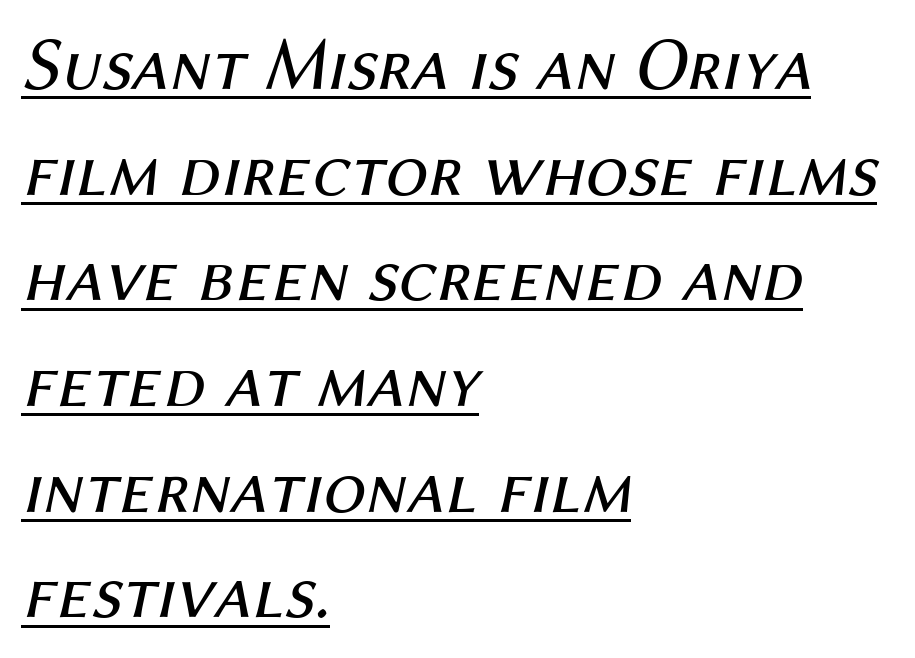
Q: Is the text bold? A: No.
Q: Is the text italic (slanted)? A: Yes, it leans right by about 12 degrees.
Q: Is the text underlined? A: Yes.
Q: How is the paragraph aligned? A: Left-aligned.
Q: Is the spacing between letters normal or unusually wide? A: Normal.
Q: Is the spacing between lines tight, normal or loose? A: Normal.
Q: Width (condensed, normal, or wide)? A: Normal.
Q: Stroke contrast? A: Medium.
Q: x-height? A: Medium.
Q: Monospaced? A: No.
